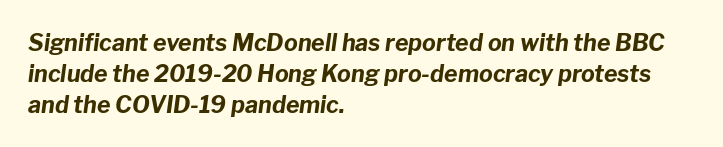
The image shows 23 px bold type, italic (leaning right); set left-aligned, normal line spacing (1.34x), normal letter spacing, not underlined.
